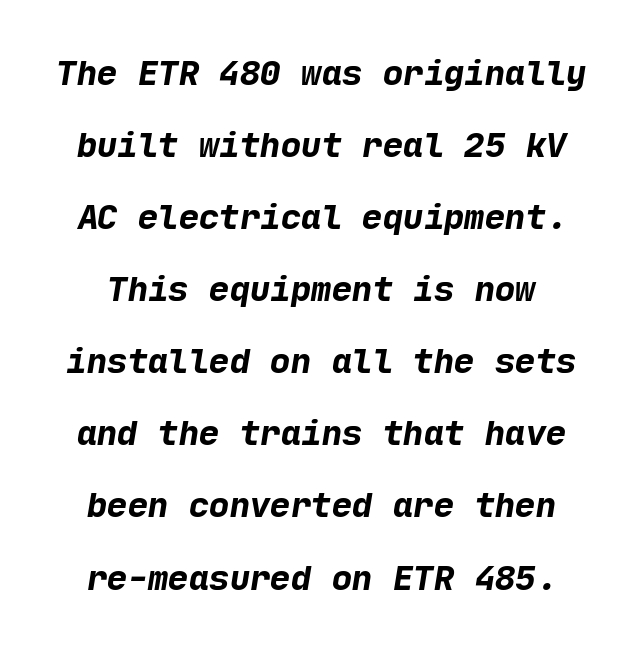
Q: Is the text bold? A: Yes.
Q: Is the typeface a serif or a sans-serif typeface? A: Sans-serif.
Q: Is the text underlined? A: No.
Q: Is the spacing between letters normal or unusually wide? A: Normal.
Q: Is the spacing between lines tight, normal or loose? A: Loose.
Q: Width (condensed, normal, or wide)? A: Normal.
Q: Stroke contrast? A: Low.
Q: x-height? A: Medium.
